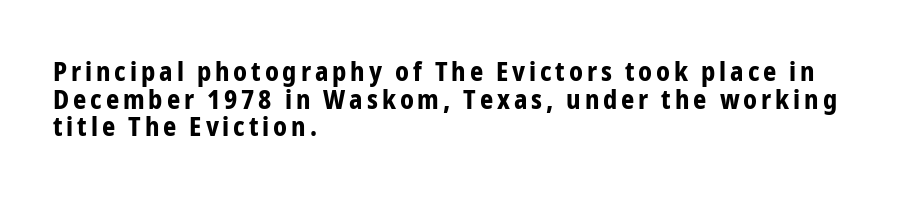
Q: Is the text bold? A: Yes.
Q: Is the text italic (slanted)? A: No, it is upright.
Q: Is the text underlined? A: No.
Q: How is the paragraph aligned? A: Left-aligned.
Q: Is the spacing between lines tight, normal or loose? A: Tight.
